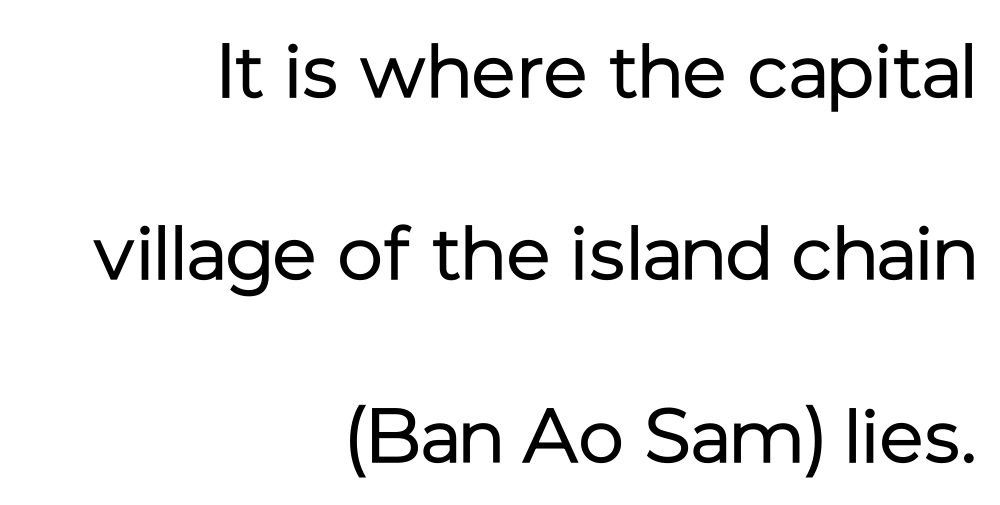
Q: Is the text bold? A: No.
Q: Is the text italic (slanted)? A: No, it is upright.
Q: Is the typeface a serif or a sans-serif typeface? A: Sans-serif.
Q: Is the text underlined? A: No.
Q: How is the paragraph aligned? A: Right-aligned.
Q: Is the spacing between letters normal or unusually wide? A: Normal.
Q: Is the spacing between lines tight, normal or loose? A: Loose.
Q: Width (condensed, normal, or wide)? A: Normal.
Q: Stroke contrast? A: Low.
Q: x-height? A: Medium.
Q: Monospaced? A: No.
